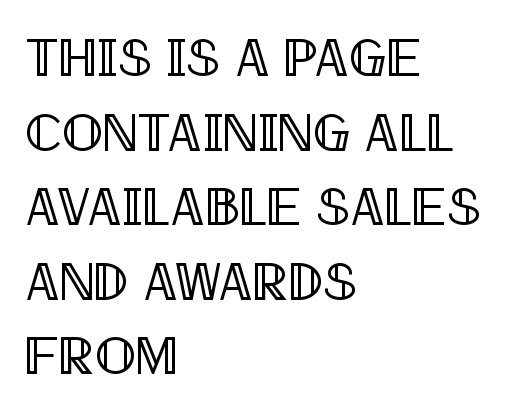
{"italic": "no", "width": "condensed", "x_height": "large", "monospaced": "no", "underline": "no", "align": "left", "line_spacing": "normal", "line_spacing_ratio": 1.38, "letter_spacing": "normal", "letter_spacing_em": 0.0, "glyph_px": 54}
